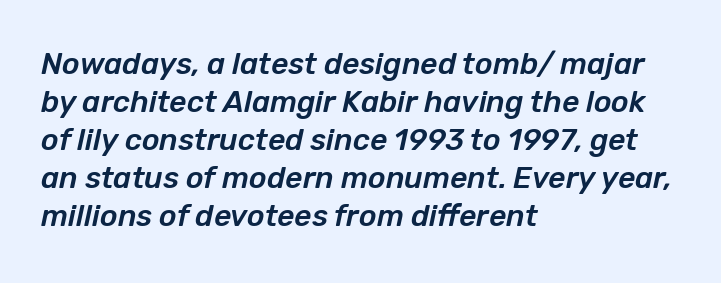
Does the lettering tilt? It does — this is italic. Short and long lines alike share a common starting point at left. Between one letter and the next there's only the usual sliver of space. These lines are rendered in a variable-pitch font. What's the leading like? Ordinary, nothing unusual. Unmarked baselines from the first word to the last.
